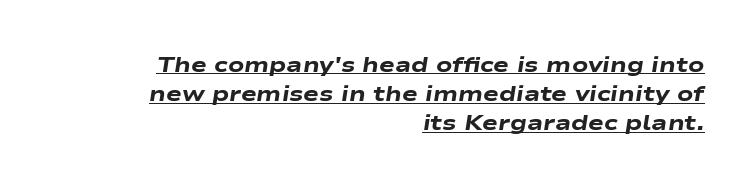
Q: Is the text bold? A: Yes.
Q: Is the text italic (slanted)? A: Yes, it leans right by about 9 degrees.
Q: Is the text underlined? A: Yes.
Q: How is the paragraph aligned? A: Right-aligned.
Q: Is the spacing between letters normal or unusually wide? A: Normal.
Q: Is the spacing between lines tight, normal or loose? A: Normal.
